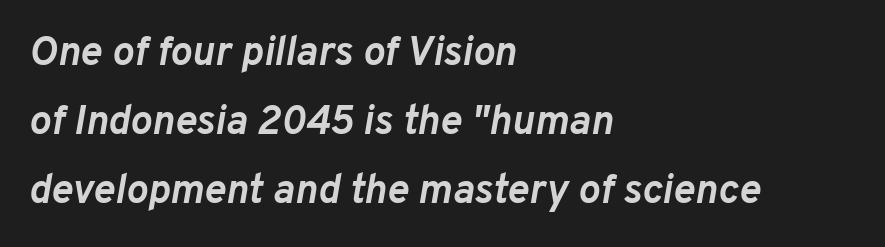
{"italic": "yes", "lean": "right", "slant_degrees": 10, "bold": "yes", "weight": "semibold", "width": "normal", "stroke_contrast": "low", "x_height": "medium", "monospaced": "no", "underline": "no", "align": "left", "line_spacing": "normal", "line_spacing_ratio": 1.68, "letter_spacing": "normal", "letter_spacing_em": 0.0, "glyph_px": 41}
